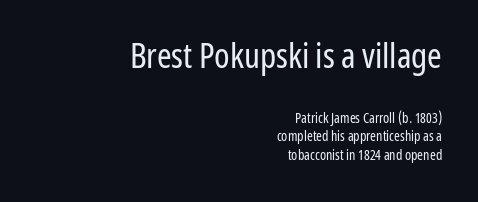
Q: Is the text bold? A: No.
Q: Is the text italic (slanted)? A: No, it is upright.
Q: Is the typeface a serif or a sans-serif typeface? A: Sans-serif.
Q: Is the text underlined? A: No.
Q: How is the paragraph aligned? A: Right-aligned.
Q: Is the spacing between letters normal or unusually wide? A: Normal.
Q: Is the spacing between lines tight, normal or loose? A: Normal.
Q: Which block of text is set in a larger size, the first (top) or the second (bottom)? A: The first (top) one.
Q: Width (condensed, normal, or wide)? A: Condensed.
Q: Stroke contrast? A: Low.
Q: x-height? A: Medium.
Q: Monospaced? A: No.
